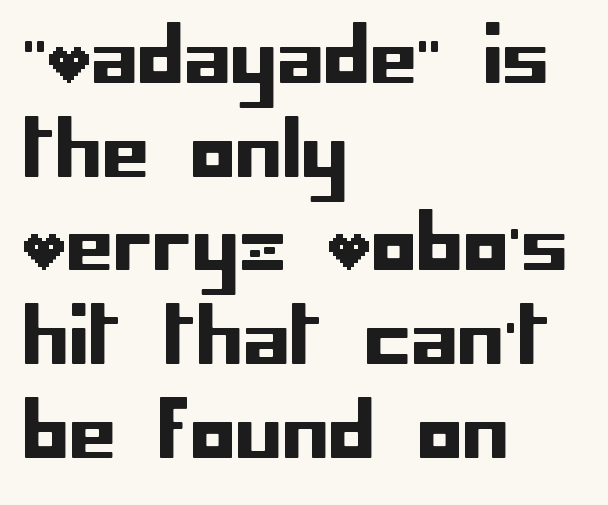
Q: Is the text italic (slanted)? A: No, it is upright.
Q: Is the typeface a serif or a sans-serif typeface? A: Sans-serif.
Q: Is the text underlined? A: No.
Q: How is the paragraph aligned? A: Left-aligned.
Q: Is the spacing between letters normal or unusually wide? A: Normal.
Q: Is the spacing between lines tight, normal or loose? A: Normal.
Q: Width (condensed, normal, or wide)? A: Normal.
Q: Stroke contrast? A: Low.
Q: x-height? A: Large.
